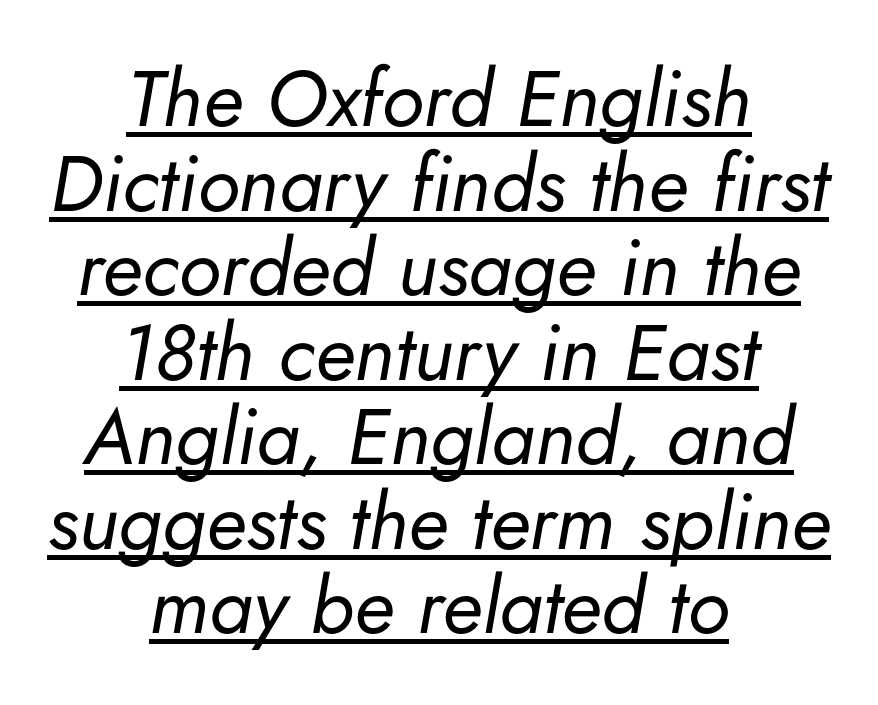
Q: Is the text bold? A: No.
Q: Is the text italic (slanted)? A: Yes, it leans right by about 5 degrees.
Q: Is the text underlined? A: Yes.
Q: How is the paragraph aligned? A: Centered.
Q: Is the spacing between letters normal or unusually wide? A: Normal.
Q: Is the spacing between lines tight, normal or loose? A: Tight.
Q: Width (condensed, normal, or wide)? A: Normal.
Q: Stroke contrast? A: Low.
Q: x-height? A: Small.
Q: Monospaced? A: No.
